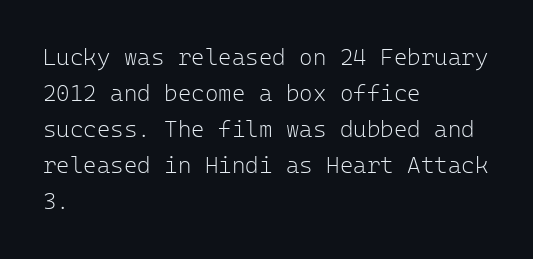
Nothing unusual about the tracking: characters are spaced as the font intends. The typesetter chose a ragged-right arrangement here. Vertical strokes here are truly vertical. In terms of leading, this rendering sits right in the middle.
